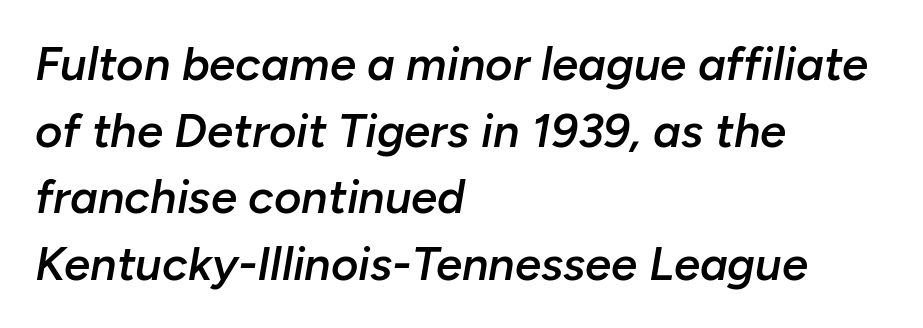
Q: Is the text bold? A: Semi-bold.
Q: Is the text italic (slanted)? A: Yes, it leans right by about 10 degrees.
Q: Is the text underlined? A: No.
Q: How is the paragraph aligned? A: Left-aligned.
Q: Is the spacing between letters normal or unusually wide? A: Normal.
Q: Is the spacing between lines tight, normal or loose? A: Normal.
Q: Width (condensed, normal, or wide)? A: Normal.
Q: Stroke contrast? A: Low.
Q: x-height? A: Medium.
Q: Monospaced? A: No.
